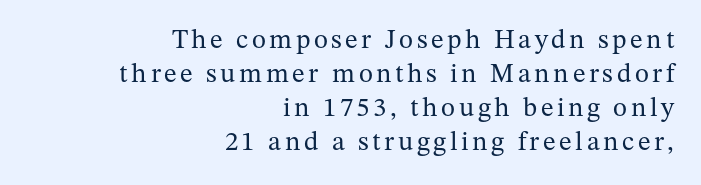
{"italic": "no", "bold": "no", "underline": "no", "align": "right", "line_spacing": "normal", "line_spacing_ratio": 1.26, "glyph_px": 27}
